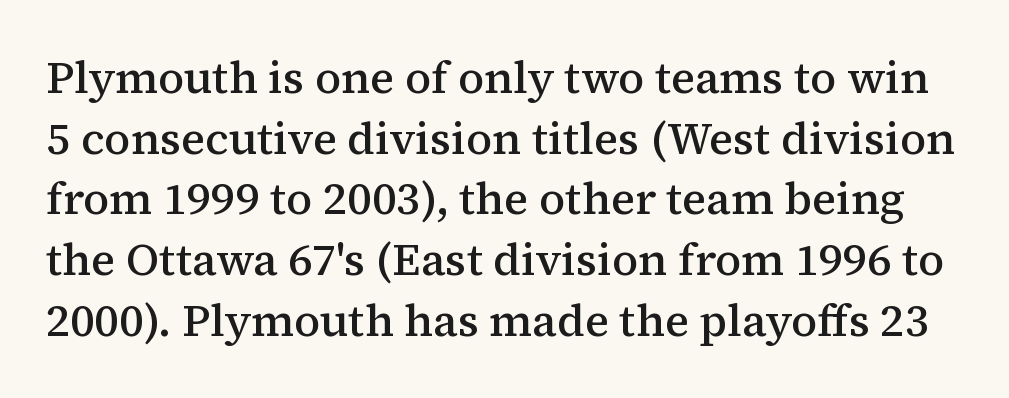
Q: Is the text bold? A: Semi-bold.
Q: Is the text italic (slanted)? A: No, it is upright.
Q: Is the typeface a serif or a sans-serif typeface? A: Serif.
Q: Is the text underlined? A: No.
Q: Is the spacing between letters normal or unusually wide? A: Normal.
Q: Is the spacing between lines tight, normal or loose? A: Normal.
Q: Width (condensed, normal, or wide)? A: Normal.
Q: Stroke contrast? A: Medium.
Q: x-height? A: Medium.
Q: Monospaced? A: No.
